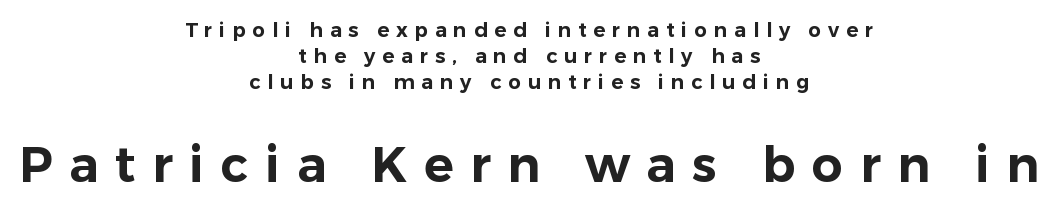
{"serif": "no", "italic": "no", "width": "normal", "stroke_contrast": "low", "x_height": "medium", "monospaced": "no", "underline": "no", "align": "center", "line_spacing": "normal", "line_spacing_ratio": 1.29, "letter_spacing": "wide", "letter_spacing_em": 0.34, "larger_block": "second", "size_ratio": 2.45, "glyph_px": 49}
